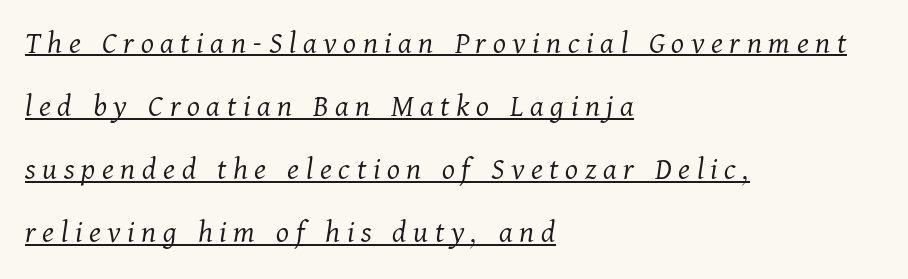
Q: Is the text bold? A: No.
Q: Is the text italic (slanted)? A: Yes, it leans right by about 11 degrees.
Q: Is the typeface a serif or a sans-serif typeface? A: Serif.
Q: Is the text underlined? A: Yes.
Q: How is the paragraph aligned? A: Left-aligned.
Q: Is the spacing between letters normal or unusually wide? A: Unusually wide.
Q: Is the spacing between lines tight, normal or loose? A: Loose.
Q: Width (condensed, normal, or wide)? A: Normal.
Q: Stroke contrast? A: Medium.
Q: x-height? A: Medium.
Q: Monospaced? A: No.
